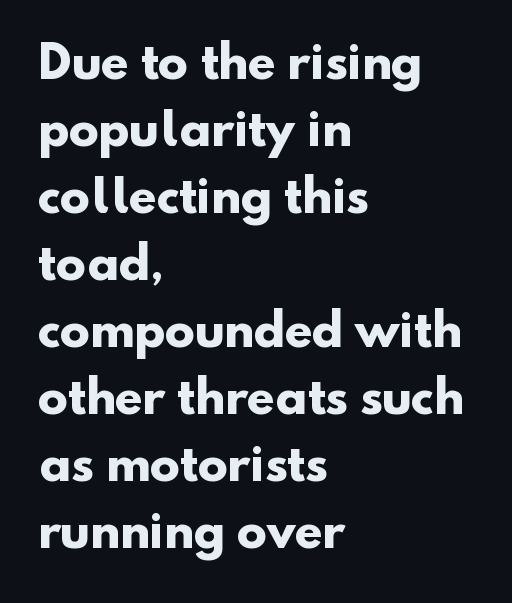
Glance below the letters and you will spot only blank space. In terms of letterspacing, this is plain default setting. The text block is weighted toward the left margin, trailing off unevenly rightward. A typesetter would call this proportional, since set widths differ per character.
